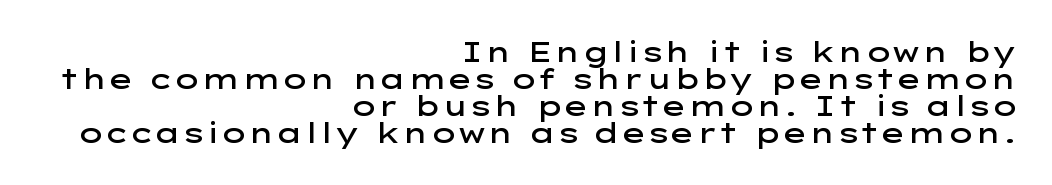
{"serif": "no", "italic": "no", "bold": "semi", "weight": "semibold", "width": "wide", "stroke_contrast": "low", "x_height": "medium", "monospaced": "no", "underline": "no", "align": "right", "line_spacing": "tight", "line_spacing_ratio": 0.97, "letter_spacing": "normal", "letter_spacing_em": 0.0, "glyph_px": 28}
